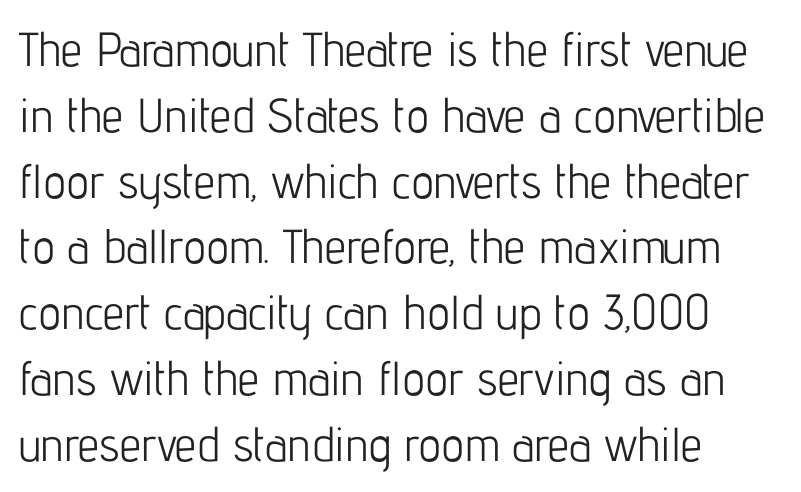
{"serif": "no", "italic": "no", "bold": "no", "weight": "light", "width": "condensed", "stroke_contrast": "low", "x_height": "medium", "monospaced": "no", "underline": "no", "align": "left", "line_spacing": "normal", "line_spacing_ratio": 1.37, "letter_spacing": "normal", "letter_spacing_em": 0.0, "glyph_px": 48}
